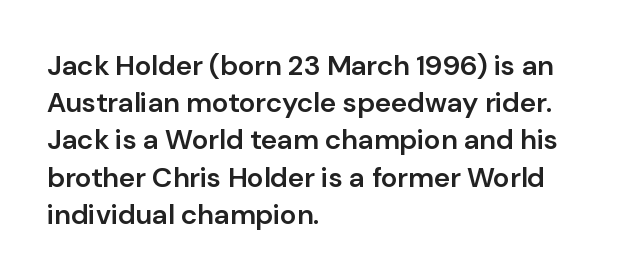
The foot of each line stays bare and open. Vertical spacing — default. The lettering stays uniformly vertical, giving the passage a roman look. These lines are set flush left with a ragged right edge. Look at the tracking — it's just the regular setting, nothing added. Each letter's strokes conclude bluntly, with no projecting serifs.
